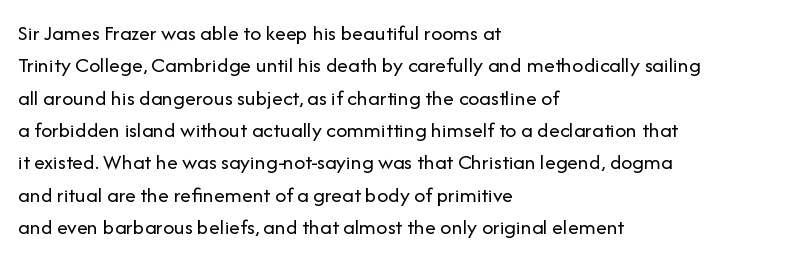
Q: Is the text bold? A: No.
Q: Is the text italic (slanted)? A: No, it is upright.
Q: Is the text underlined? A: No.
Q: How is the paragraph aligned? A: Left-aligned.
Q: Is the spacing between letters normal or unusually wide? A: Normal.
Q: Is the spacing between lines tight, normal or loose? A: Normal.
